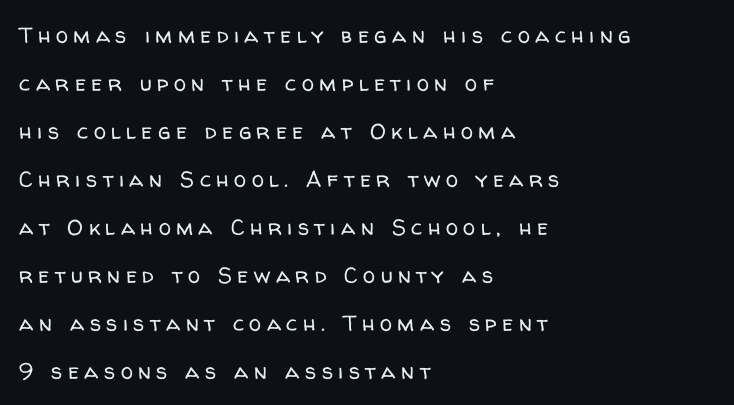
{"italic": "no", "bold": "no", "underline": "no", "align": "left", "line_spacing": "loose", "line_spacing_ratio": 2.18, "letter_spacing": "wide", "letter_spacing_em": 0.25, "glyph_px": 22}
